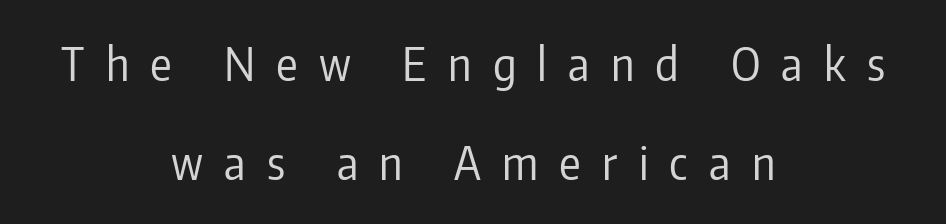
The image shows 45 px regular-weight, condensed sans-serif type, upright; set centered, loose line spacing (2.2x), unusually wide letter spacing (+0.47 em), not underlined; low stroke contrast and a medium x-height.
